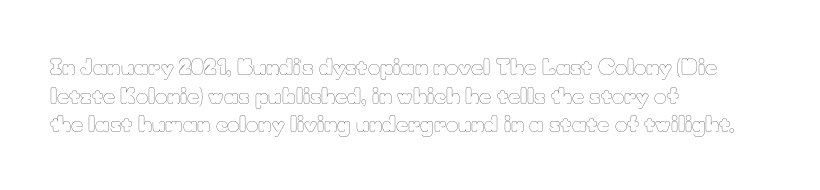
The image shows 21 px text type, upright; set left-aligned, normal line spacing (1.36x), normal letter spacing, not underlined.
